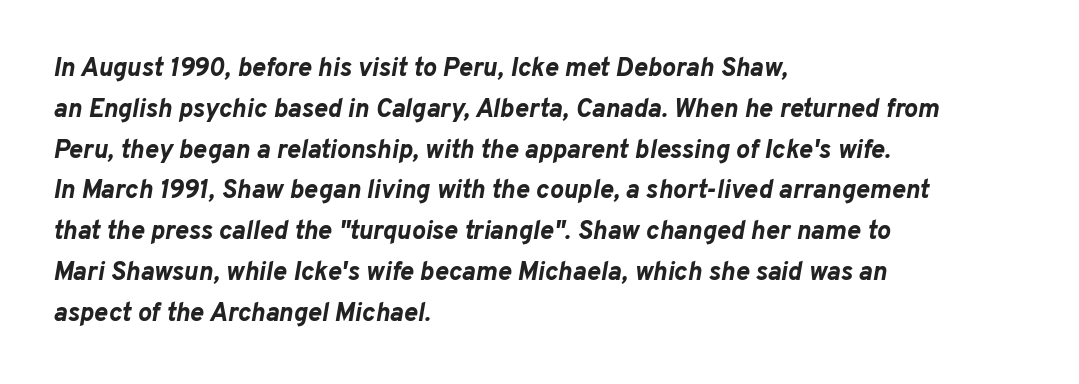
{"italic": "yes", "lean": "right", "slant_degrees": 10, "bold": "yes", "underline": "no", "align": "left", "line_spacing": "normal", "line_spacing_ratio": 1.57, "letter_spacing": "normal", "letter_spacing_em": 0.0, "glyph_px": 26}
